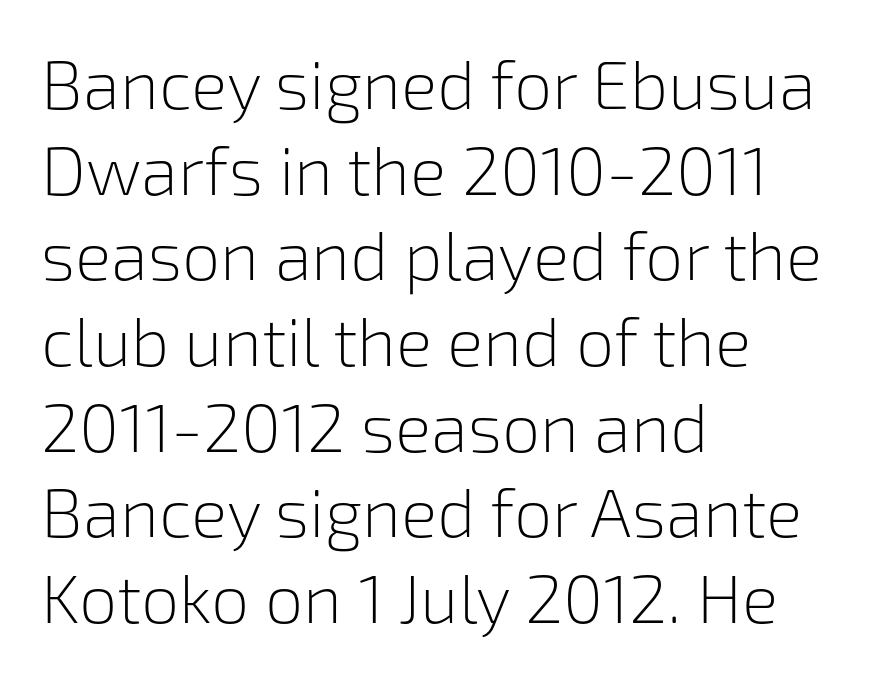
The image shows 68 px light sans-serif type, upright; set left-aligned, normal line spacing (1.26x), normal letter spacing, not underlined; low stroke contrast and a medium x-height.
